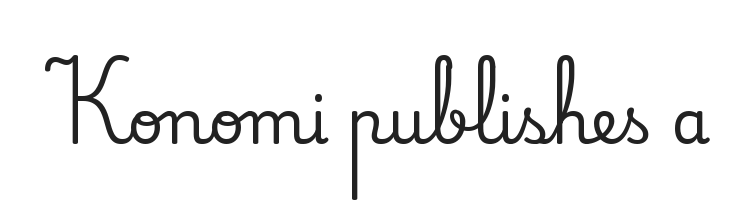
{"serif": "yes", "italic": "no", "width": "normal", "stroke_contrast": "low", "x_height": "small", "monospaced": "no", "underline": "no", "letter_spacing": "normal", "letter_spacing_em": 0.0, "glyph_px": 62}
